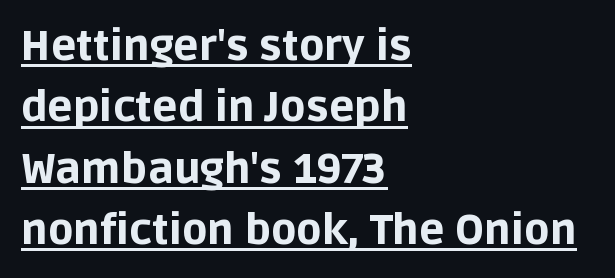
The image shows 42 px bold sans-serif type, upright; set left-aligned, normal line spacing (1.46x), normal letter spacing, underlined; low stroke contrast and a large x-height.
